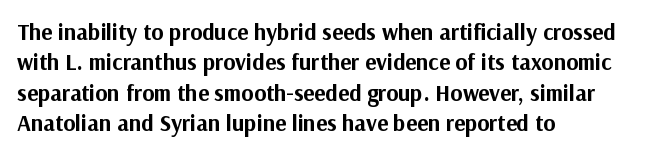
Each word holds together tightly as a unit, with standard inter-letter gaps. Typeset ragged right — the left edge is the straight one. Has an underline been added? It has not. The passage shown stacks its lines at a standard gap. A typesetter would mark this as roman, not italic. The passage shown is emphatically bold.
